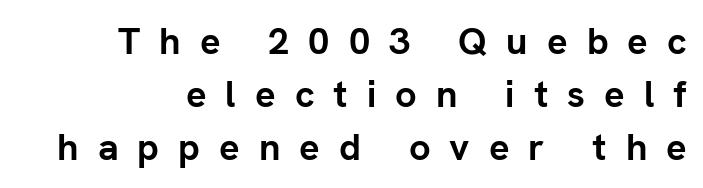
{"serif": "no", "italic": "no", "bold": "yes", "weight": "semibold", "width": "normal", "stroke_contrast": "low", "x_height": "medium", "monospaced": "no", "underline": "no", "align": "right", "line_spacing": "normal", "line_spacing_ratio": 1.39, "letter_spacing": "wide", "letter_spacing_em": 0.5, "glyph_px": 38}
